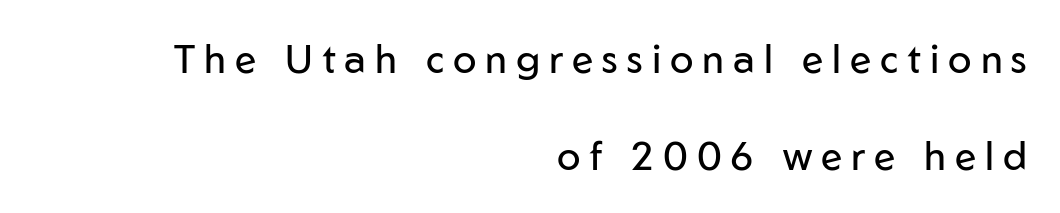
The paragraph shown leans on its right margin. Words appear elongated and porous because spacing is wide. When letters stand straight like this, we call the style roman or upright. The designer went with a sans here, leaving each stem footless. Stroke thickness stays within the range of a standard reading face or lighter. Varying glyph widths throughout — classic text-font behaviour.
